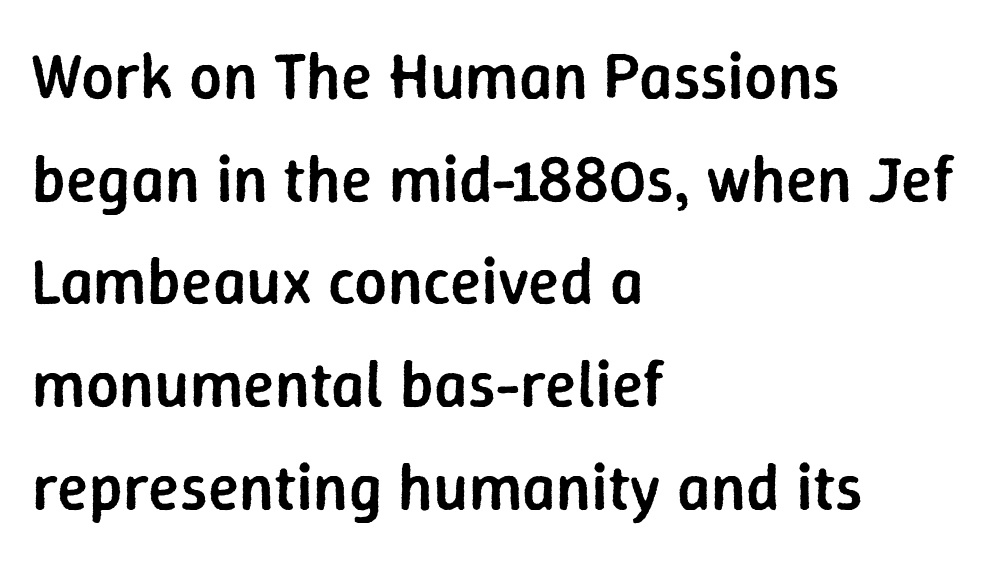
In CSS terms this would be text-align: left. Tall strokes in this sample are plumb rather than angled. These lines sit exactly where default settings would place them. Spacing between characters is what you'd get straight out of the box.
